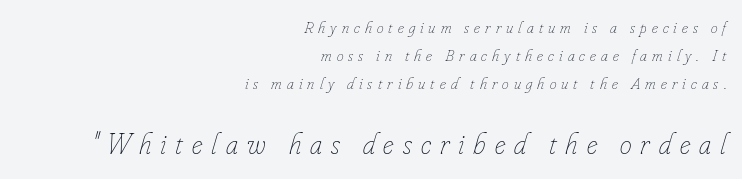
This reads as an unemphasized weight, regular at the heaviest. The tracking jumps out immediately: characters are airy and widely separated. A flush-right, rag-left setting is used for this passage. The face used here has a pronounced slope to its letters. Rule under the text: the space is simply empty.
